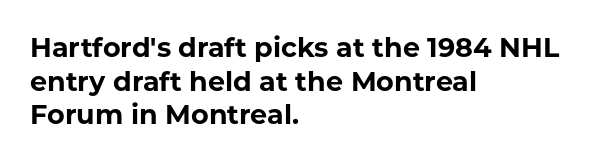
Q: Is the text bold? A: Yes.
Q: Is the text italic (slanted)? A: No, it is upright.
Q: Is the text underlined? A: No.
Q: How is the paragraph aligned? A: Left-aligned.
Q: Is the spacing between letters normal or unusually wide? A: Normal.
Q: Is the spacing between lines tight, normal or loose? A: Normal.
